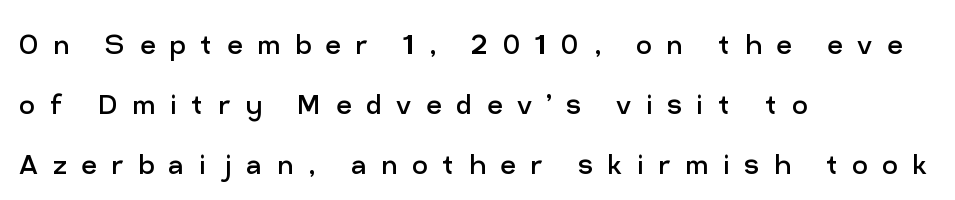
If you drew a line through each stem, it would be perfectly vertical. Bold? No — there's no thickening of the strokes. Here the glyphs are tracked loosely, breaking word shapes into spaced letters. Here the designer chose a conventional face with non-uniform glyph widths. This rendering features lettering with no underline.
